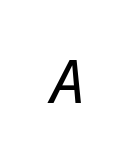
{"italic": "yes", "lean": "right", "slant_degrees": 12, "bold": "no", "weight": "regular", "width": "normal", "stroke_contrast": "low", "x_height": "medium", "underline": "no", "letter_spacing": "wide", "letter_spacing_em": 0.45, "glyph_px": 60}
